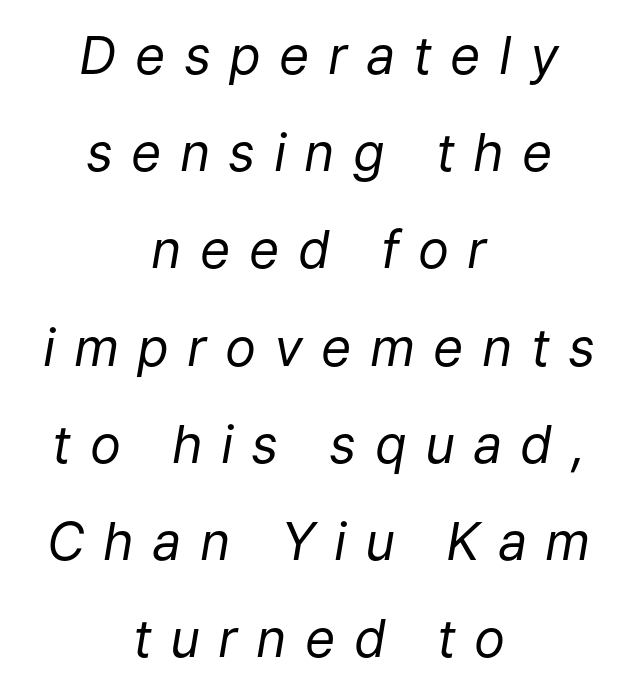
You could not count columns in this text — the font is proportionally spaced. The foot of each line stays bare and open. Tracking value appears strongly positive — letters spread wide. Emphasis-style slanted type is in use. Weight: regular or lighter.
